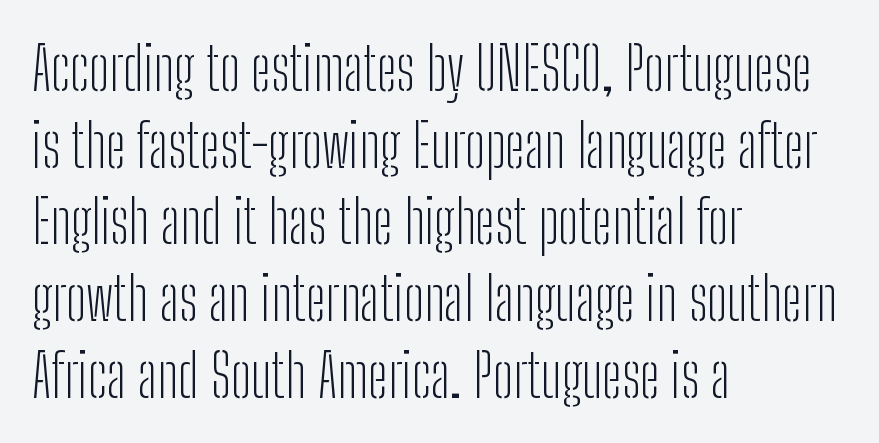
Q: Is the text bold? A: No.
Q: Is the text italic (slanted)? A: No, it is upright.
Q: Is the typeface a serif or a sans-serif typeface? A: Sans-serif.
Q: Is the text underlined? A: No.
Q: How is the paragraph aligned? A: Left-aligned.
Q: Is the spacing between letters normal or unusually wide? A: Normal.
Q: Is the spacing between lines tight, normal or loose? A: Normal.
Q: Width (condensed, normal, or wide)? A: Condensed.
Q: Stroke contrast? A: Low.
Q: x-height? A: Medium.
Q: Monospaced? A: No.
